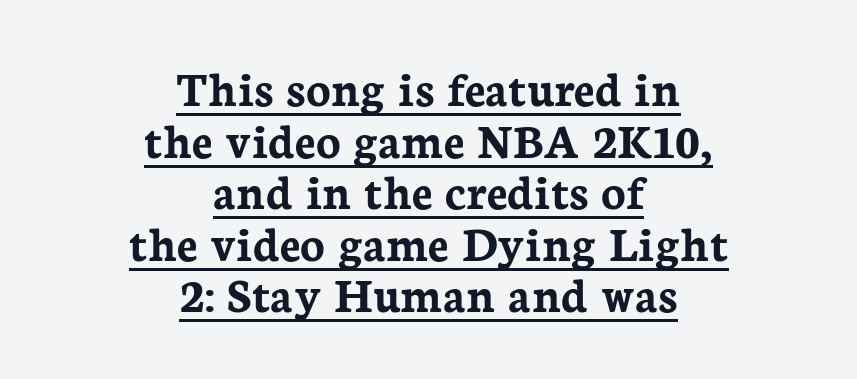
Plenty of ink on the page — the face is bold. Think of a printed novel: that variable character pitch is what you see here. Looks like someone drew a line under every word here. Every character sits straight up, as roman type does. The space between consecutive lines is stingy. Letter spacing: default.
